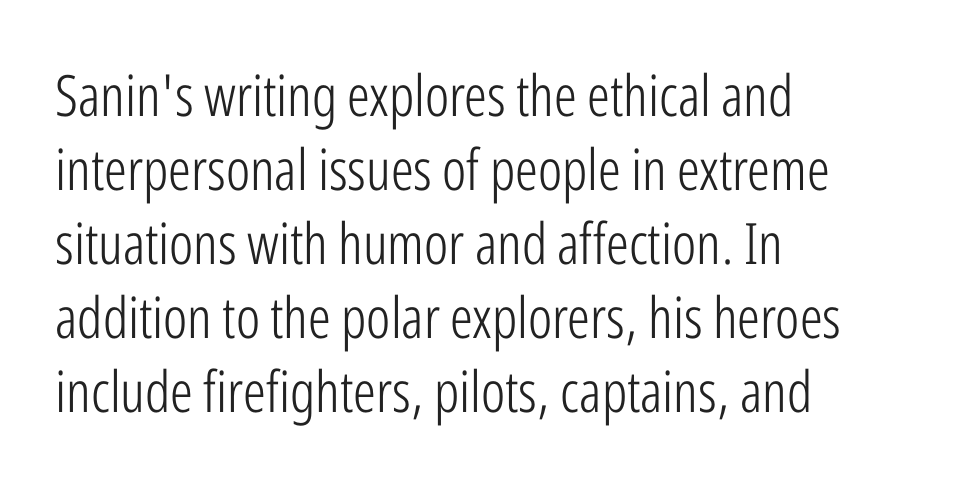
The image shows 57 px light, condensed sans-serif type, upright; set left-aligned, normal line spacing (1.3x), normal letter spacing, not underlined; low stroke contrast and a medium x-height.
